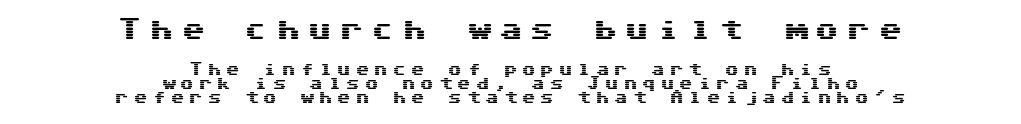
{"italic": "no", "underline": "no", "align": "center", "line_spacing": "tight", "line_spacing_ratio": 1.02, "letter_spacing": "wide", "letter_spacing_em": 0.32, "larger_block": "first", "size_ratio": 1.71, "glyph_px": 24}
